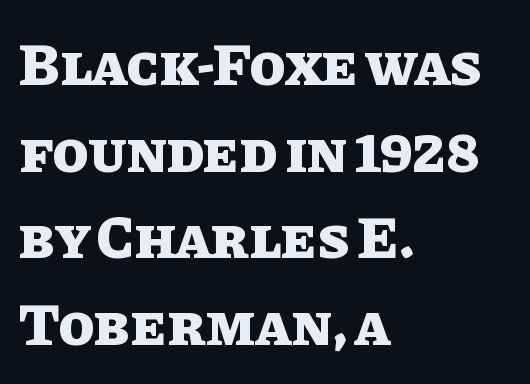
{"italic": "no", "bold": "yes", "weight": "heavy", "width": "normal", "stroke_contrast": "low", "x_height": "large", "monospaced": "no", "underline": "no", "align": "left", "line_spacing": "normal", "line_spacing_ratio": 1.47, "letter_spacing": "normal", "letter_spacing_em": 0.0, "glyph_px": 59}
